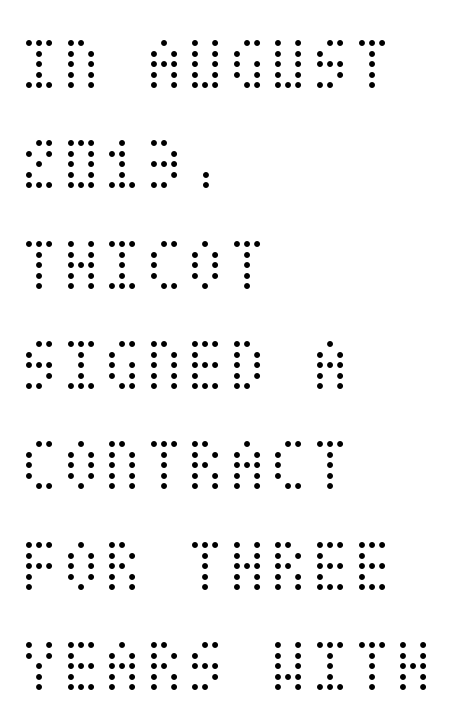
In CSS terms this would be text-align: left. The string is rendered with underlining switched off. Horizontal bands of white between lines are of average thickness. The lettering stays uniformly vertical, giving the passage a roman look. The strokes carry an ordinary text weight at most.
